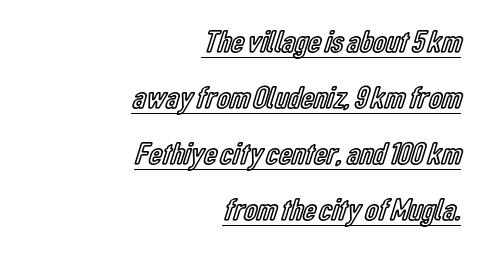
{"width": "condensed", "x_height": "medium", "monospaced": "no", "underline": "yes", "align": "right", "line_spacing_ratio": 1.75, "letter_spacing": "normal", "letter_spacing_em": 0.0, "glyph_px": 32}
